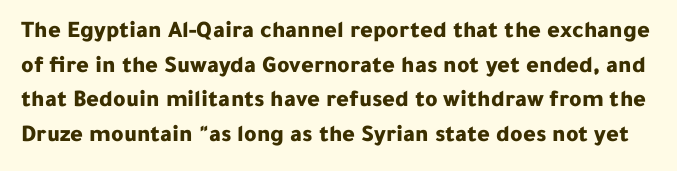
Q: Is the text bold? A: Yes.
Q: Is the text italic (slanted)? A: No, it is upright.
Q: Is the text underlined? A: No.
Q: Is the spacing between letters normal or unusually wide? A: Normal.
Q: Is the spacing between lines tight, normal or loose? A: Normal.
